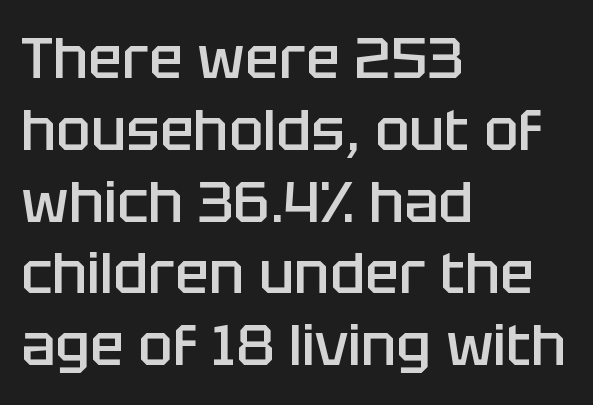
{"serif": "no", "italic": "no", "bold": "semi", "weight": "semibold", "width": "normal", "stroke_contrast": "low", "x_height": "large", "monospaced": "no", "underline": "no", "align": "left", "line_spacing": "normal", "line_spacing_ratio": 1.26, "letter_spacing": "normal", "letter_spacing_em": 0.0, "glyph_px": 57}
